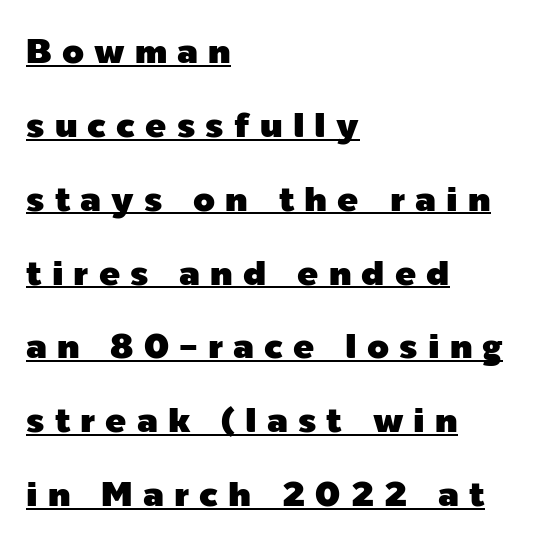
This is sans-serif lettering, the kind often seen on screens and signage. The lines are spread far apart with generous leading. Has an underline been added? It has. Character widths vary here, with narrow letters taking less room than wide ones. Display-style spreading of the glyphs; the letterfit is very open.
